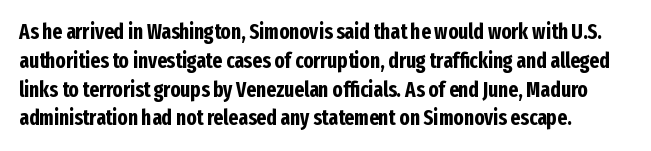
Q: Is the text bold? A: Yes.
Q: Is the text italic (slanted)? A: No, it is upright.
Q: Is the text underlined? A: No.
Q: Is the spacing between letters normal or unusually wide? A: Normal.
Q: Is the spacing between lines tight, normal or loose? A: Normal.
